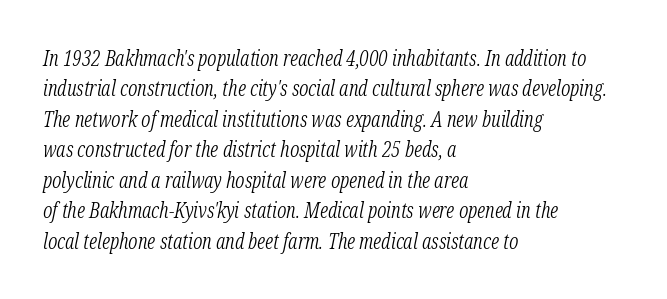
A typesetter would call this zero additional tracking. The gap between lines stays unmarked. The weight tops out at a normal text grade. The block of text has a typical density, with ordinary space between rows. Yep, that's italic — everything's leaning. Visually the block forms a straight wall on the left and a jagged coastline on the right.
